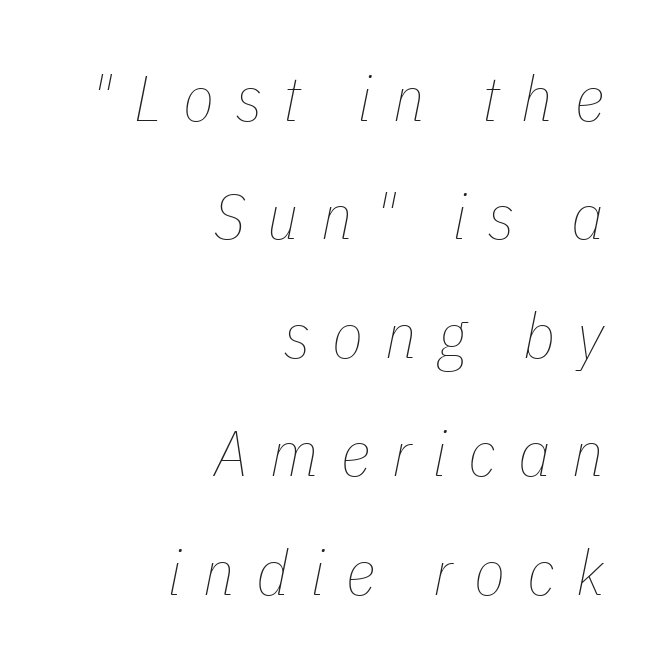
{"italic": "yes", "lean": "right", "slant_degrees": 11, "bold": "no", "weight": "thin", "width": "condensed", "stroke_contrast": "low", "x_height": "medium", "monospaced": "no", "underline": "no", "align": "right", "line_spacing_ratio": 1.85, "letter_spacing": "wide", "letter_spacing_em": 0.34, "glyph_px": 64}
